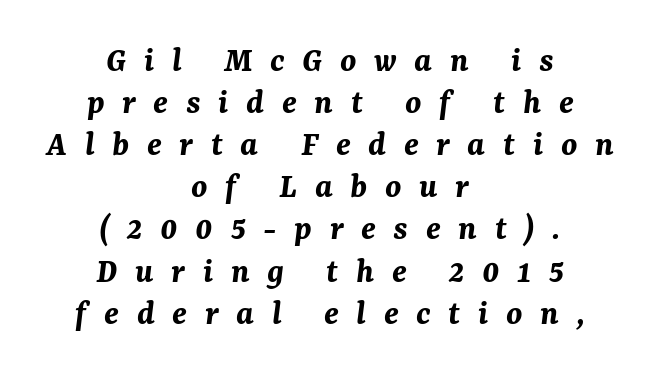
Its strokes are broad and dark, the hallmark of bold type. The rendering positions every line midway between the sides. The specimen reads as italic at a glance. Type without underlining. The tracking jumps out immediately: characters are airy and widely separated. Here the designer chose a conventional face with non-uniform glyph widths.
